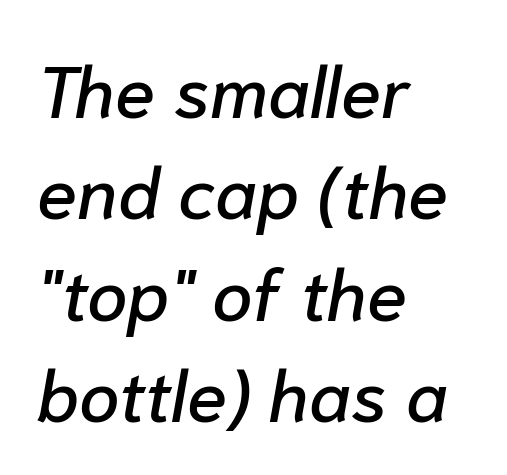
{"italic": "yes", "lean": "right", "slant_degrees": 10, "width": "normal", "stroke_contrast": "low", "x_height": "medium", "monospaced": "no", "underline": "no", "align": "left", "line_spacing": "normal", "line_spacing_ratio": 1.39, "letter_spacing": "normal", "letter_spacing_em": 0.0, "glyph_px": 73}
